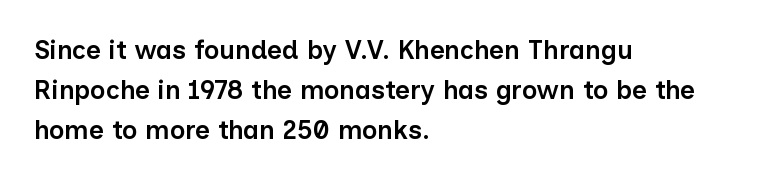
{"italic": "no", "bold": "semi", "underline": "no", "align": "left", "line_spacing": "normal", "line_spacing_ratio": 1.53, "letter_spacing": "normal", "letter_spacing_em": 0.0, "glyph_px": 26}
